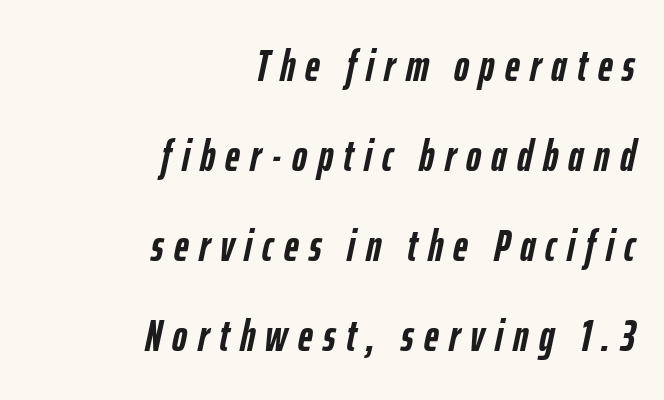
Q: Is the text bold? A: Yes.
Q: Is the text italic (slanted)? A: Yes, it leans right by about 12 degrees.
Q: Is the text underlined? A: No.
Q: How is the paragraph aligned? A: Right-aligned.
Q: Is the spacing between letters normal or unusually wide? A: Unusually wide.
Q: Is the spacing between lines tight, normal or loose? A: Loose.
Q: Width (condensed, normal, or wide)? A: Condensed.
Q: Stroke contrast? A: Low.
Q: x-height? A: Medium.
Q: Monospaced? A: No.
